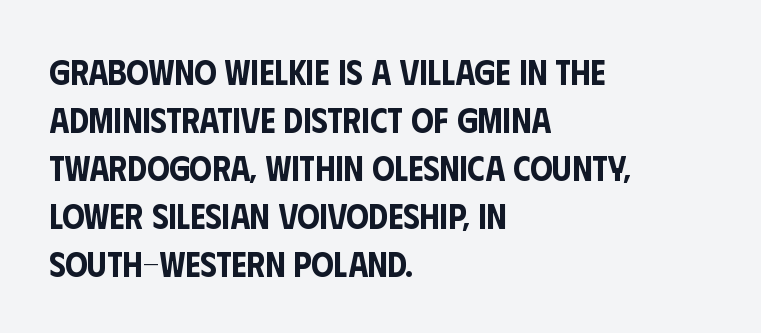
Q: Is the text italic (slanted)? A: No, it is upright.
Q: Is the typeface a serif or a sans-serif typeface? A: Sans-serif.
Q: Is the text underlined? A: No.
Q: How is the paragraph aligned? A: Left-aligned.
Q: Is the spacing between letters normal or unusually wide? A: Normal.
Q: Is the spacing between lines tight, normal or loose? A: Normal.
Q: Width (condensed, normal, or wide)? A: Condensed.
Q: Stroke contrast? A: Low.
Q: x-height? A: Large.
Q: Monospaced? A: No.
